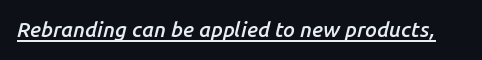
The image shows 21 px text type, italic (leaning right); set normal letter spacing, underlined.
